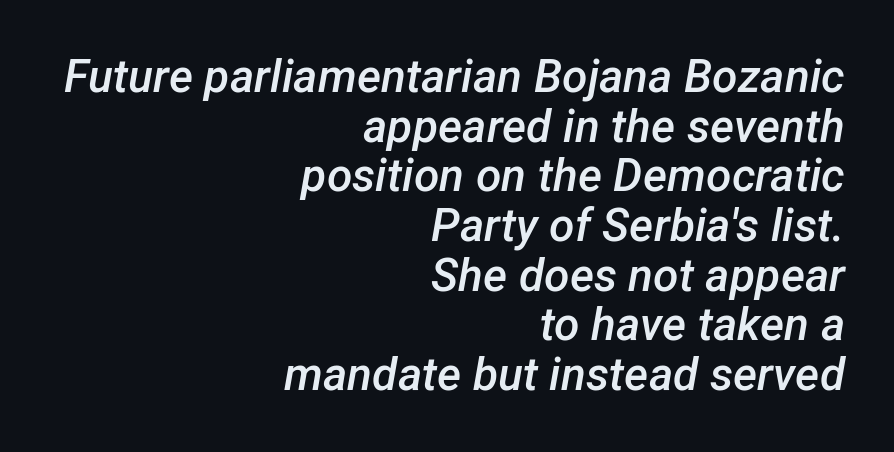
Q: Is the text bold? A: Semi-bold.
Q: Is the text italic (slanted)? A: Yes, it leans right by about 12 degrees.
Q: Is the text underlined? A: No.
Q: How is the paragraph aligned? A: Right-aligned.
Q: Is the spacing between letters normal or unusually wide? A: Normal.
Q: Is the spacing between lines tight, normal or loose? A: Tight.
Q: Width (condensed, normal, or wide)? A: Normal.
Q: Stroke contrast? A: Low.
Q: x-height? A: Medium.
Q: Monospaced? A: No.
